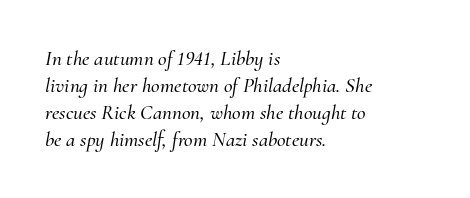
The horizontal fit of the characters is conventional and even. Rows of type keep a routine distance in the vertical direction. The lines in this sample share a left origin and differ only in where they stop. It's the slanting kind of type.
